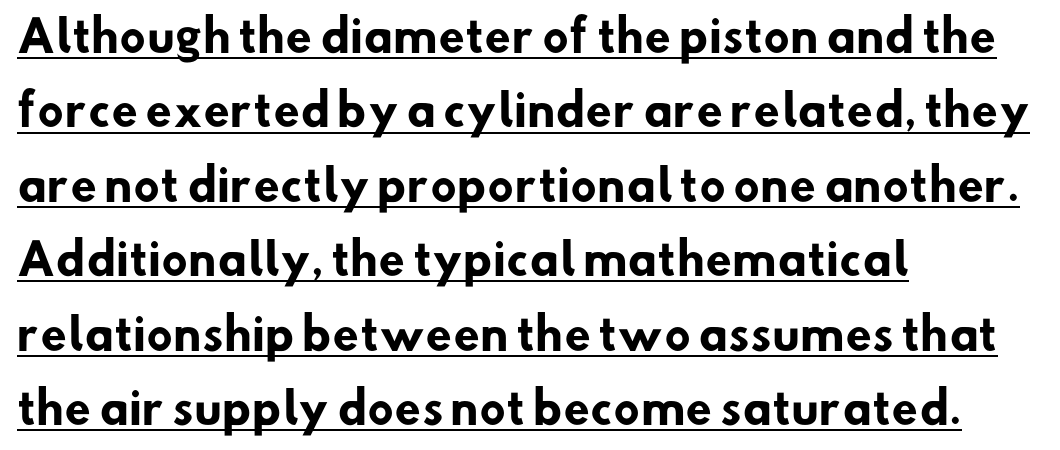
{"serif": "no", "bold": "yes", "weight": "heavy", "width": "normal", "stroke_contrast": "low", "x_height": "small", "monospaced": "no", "underline": "yes", "align": "left", "line_spacing_ratio": 1.73, "letter_spacing": "normal", "letter_spacing_em": 0.0, "glyph_px": 43}
